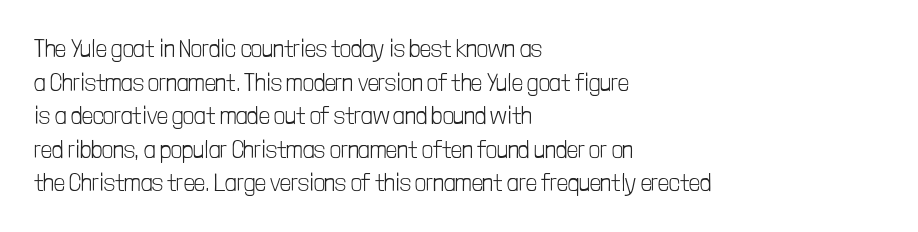
{"italic": "no", "bold": "no", "underline": "no", "align": "left", "line_spacing": "normal", "line_spacing_ratio": 1.4, "letter_spacing": "normal", "letter_spacing_em": 0.0, "glyph_px": 24}
